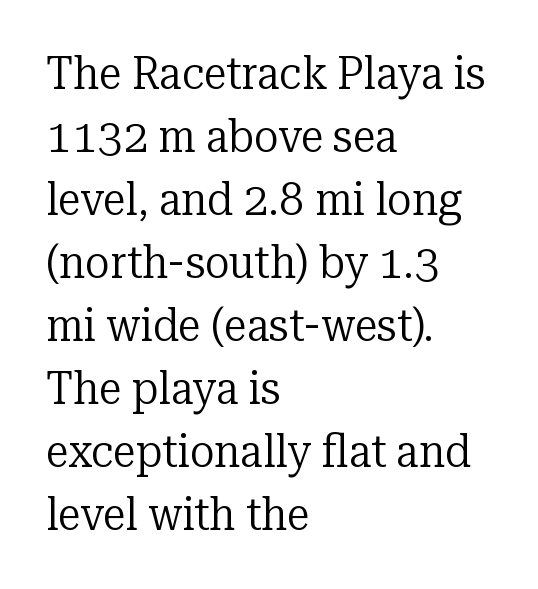
The image shows 46 px regular-weight serif type, upright; set left-aligned, normal line spacing (1.37x), normal letter spacing, not underlined; low stroke contrast and a medium x-height.
